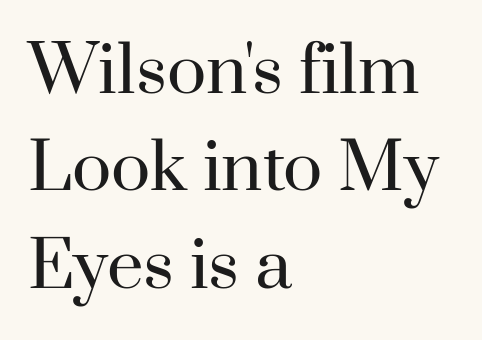
Q: Is the text bold? A: No.
Q: Is the text italic (slanted)? A: No, it is upright.
Q: Is the typeface a serif or a sans-serif typeface? A: Serif.
Q: Is the text underlined? A: No.
Q: How is the paragraph aligned? A: Left-aligned.
Q: Is the spacing between letters normal or unusually wide? A: Normal.
Q: Is the spacing between lines tight, normal or loose? A: Normal.
Q: Width (condensed, normal, or wide)? A: Normal.
Q: Stroke contrast? A: High.
Q: x-height? A: Small.
Q: Monospaced? A: No.
